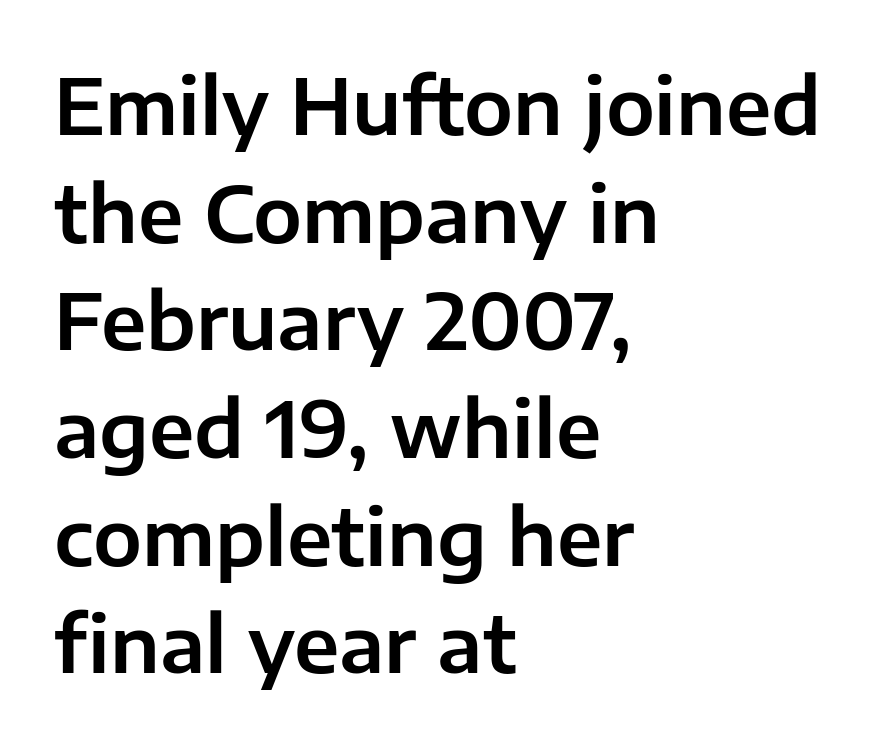
{"serif": "no", "italic": "no", "width": "normal", "stroke_contrast": "low", "x_height": "medium", "monospaced": "no", "underline": "no", "align": "left", "line_spacing": "normal", "line_spacing_ratio": 1.38, "letter_spacing": "normal", "letter_spacing_em": 0.0, "glyph_px": 78}
